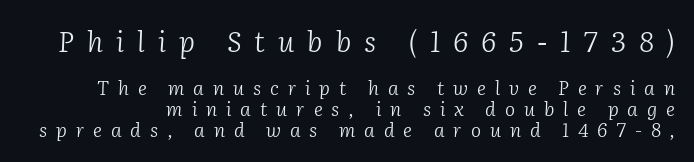
The image shows 28 px light serif type, italic (leaning right); set tight line spacing (1.1x), unusually wide letter spacing (+0.47 em), not underlined; the first (top) block is 1.47x larger; low stroke contrast and a medium x-height.
